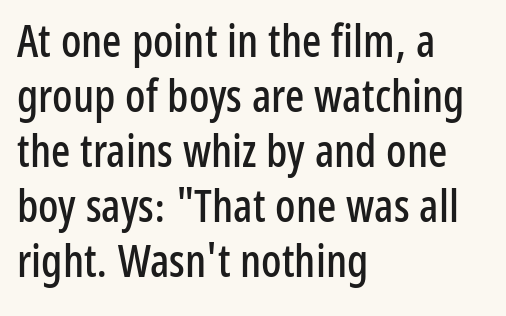
The image shows 45 px condensed sans-serif type, upright; set left-aligned, line spacing 1.22x, normal letter spacing, not underlined; low stroke contrast and a medium x-height.
